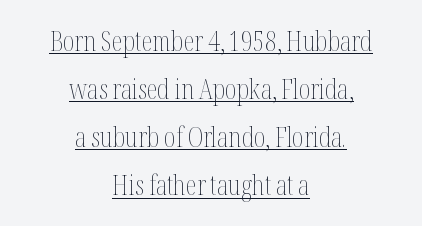
{"italic": "no", "bold": "no", "weight": "thin", "width": "condensed", "stroke_contrast": "medium", "x_height": "medium", "monospaced": "no", "underline": "yes", "align": "center", "line_spacing_ratio": 1.72, "letter_spacing": "normal", "letter_spacing_em": 0.0, "glyph_px": 28}
